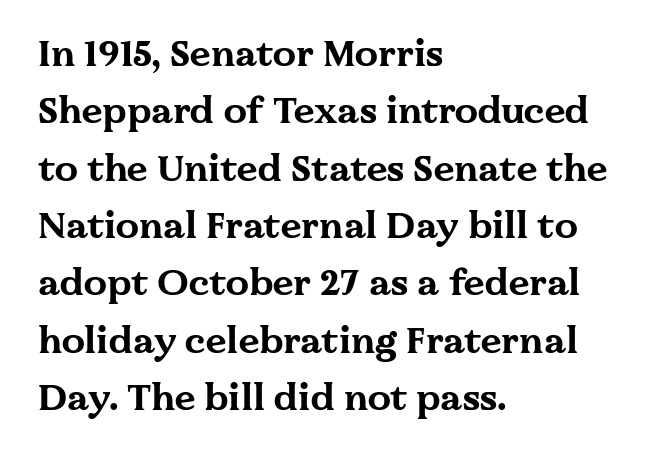
Q: Is the text bold? A: Yes.
Q: Is the text italic (slanted)? A: No, it is upright.
Q: Is the typeface a serif or a sans-serif typeface? A: Serif.
Q: Is the text underlined? A: No.
Q: How is the paragraph aligned? A: Left-aligned.
Q: Is the spacing between letters normal or unusually wide? A: Normal.
Q: Is the spacing between lines tight, normal or loose? A: Normal.
Q: Width (condensed, normal, or wide)? A: Wide.
Q: Stroke contrast? A: Medium.
Q: x-height? A: Medium.
Q: Monospaced? A: No.
